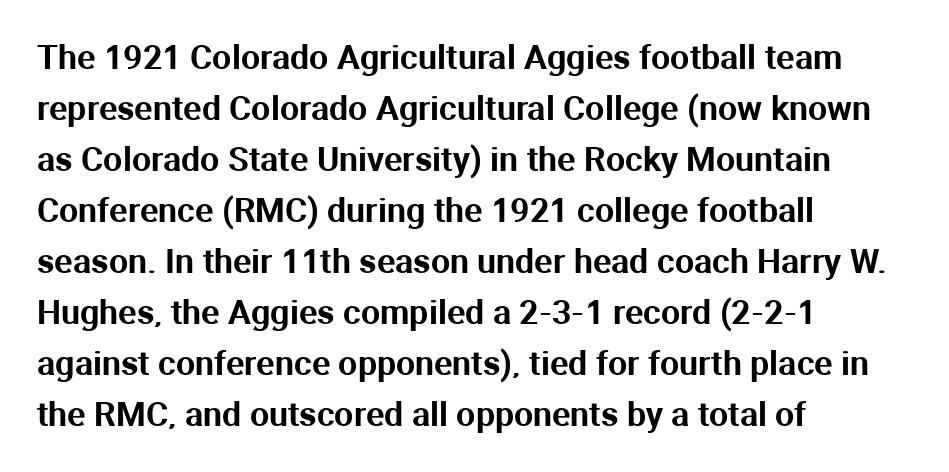
{"serif": "no", "italic": "no", "width": "normal", "stroke_contrast": "medium", "x_height": "medium", "monospaced": "no", "underline": "no", "align": "left", "line_spacing": "normal", "line_spacing_ratio": 1.5, "letter_spacing": "normal", "letter_spacing_em": 0.0, "glyph_px": 34}
